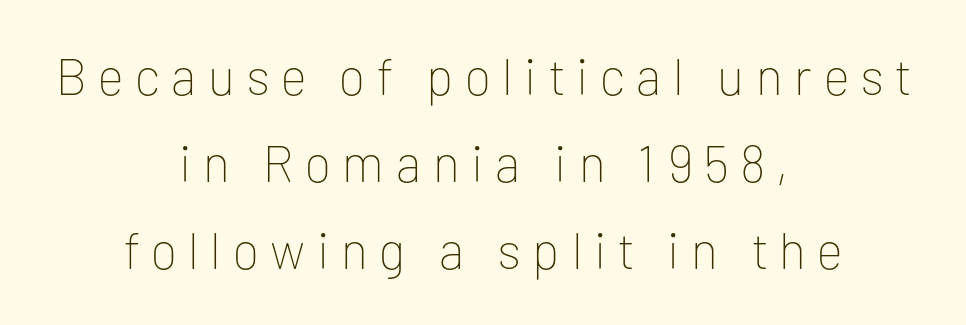
Glyph-to-glyph distance is far greater than everyday printed text. Nothing sits at the stroke ends, so this counts as sans-serif. The text block is weighted toward neither margin, spreading evenly from the middle. A typesetter would call this proportional, since set widths differ per character. No heavy texture on the line: the type isn't bold. No word sits above an underline.
